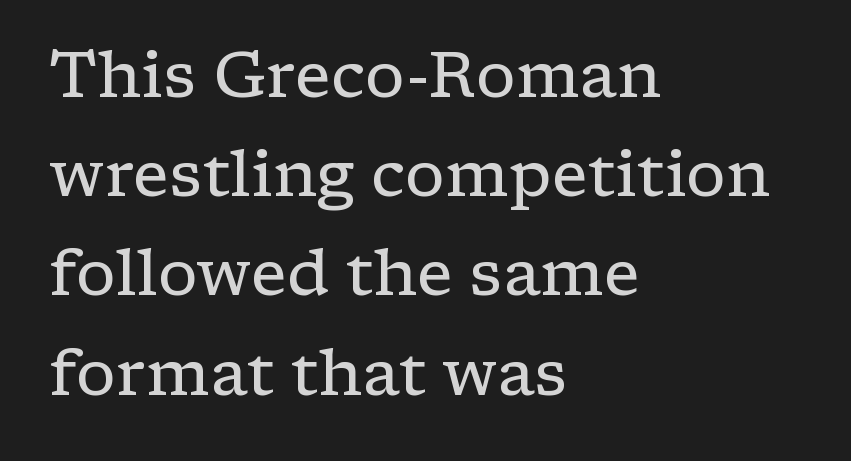
The leading is moderate, giving the passage an even texture. Honestly, the letter spacing is just normal — you wouldn't notice it. Casual observation: everything's shoved over to the left. The passage shown is not underscored anywhere.
